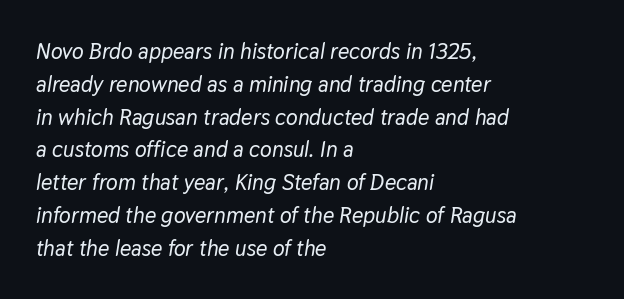
The image shows 22 px text type, italic (leaning right); set left-aligned, normal line spacing (1.49x), normal letter spacing, not underlined.
